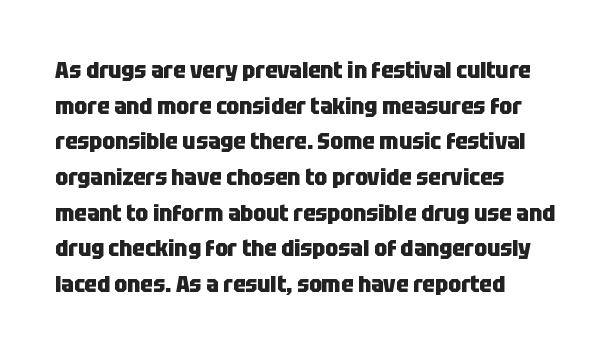
The image shows 23 px bold type, upright; set left-aligned, normal line spacing (1.55x), normal letter spacing, not underlined.
